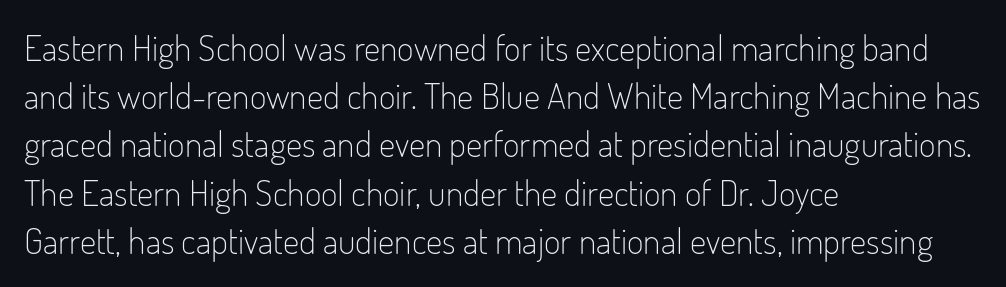
Q: Is the text bold? A: No.
Q: Is the text italic (slanted)? A: No, it is upright.
Q: Is the typeface a serif or a sans-serif typeface? A: Sans-serif.
Q: Is the text underlined? A: No.
Q: How is the paragraph aligned? A: Left-aligned.
Q: Is the spacing between letters normal or unusually wide? A: Normal.
Q: Is the spacing between lines tight, normal or loose? A: Normal.
Q: Width (condensed, normal, or wide)? A: Condensed.
Q: Stroke contrast? A: Low.
Q: x-height? A: Small.
Q: Monospaced? A: No.
